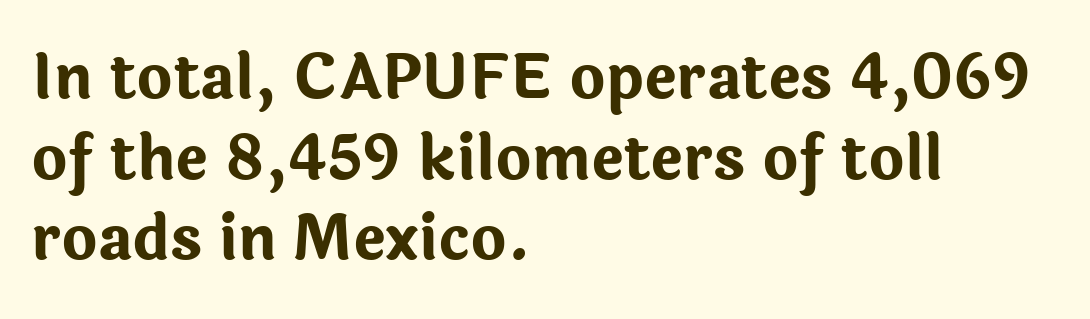
{"serif": "no", "italic": "no", "bold": "yes", "weight": "bold", "width": "normal", "stroke_contrast": "low", "x_height": "medium", "monospaced": "no", "underline": "no", "align": "left", "line_spacing": "normal", "line_spacing_ratio": 1.32, "letter_spacing": "normal", "letter_spacing_em": 0.0, "glyph_px": 61}
